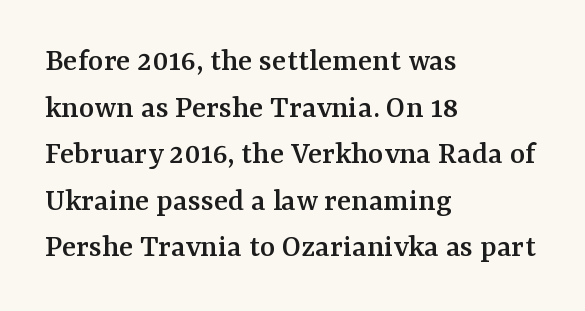
The image shows 33 px serif type, upright; set left-aligned, normal line spacing (1.41x), normal letter spacing, not underlined; medium stroke contrast and a medium x-height.
